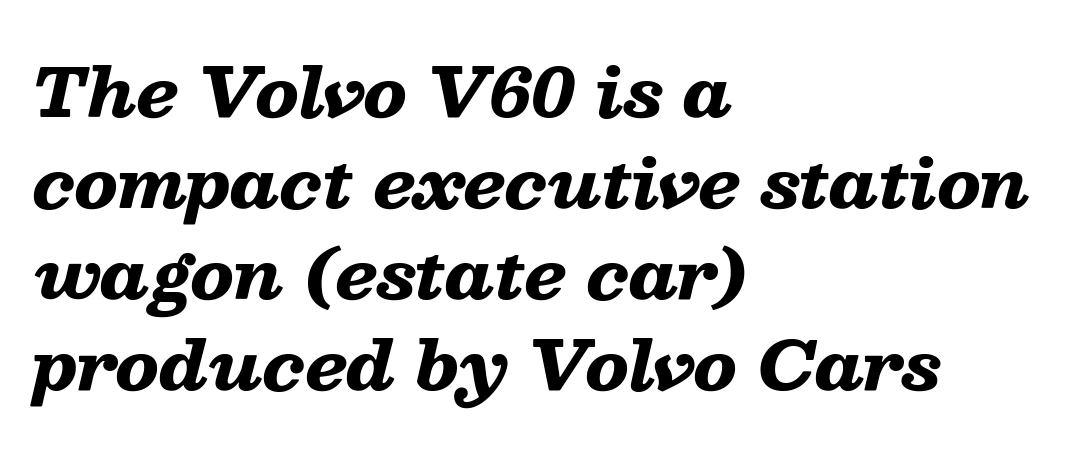
The image shows 67 px heavy, wide type, italic (leaning right); set left-aligned, normal line spacing (1.36x), normal letter spacing, not underlined; low stroke contrast and a medium x-height.
